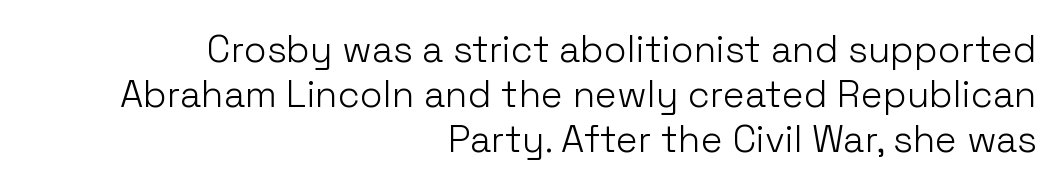
The axis of the letterforms is exactly vertical. This sample uses plain, unmodified letter spacing. Letters have the restrained weight of plain body copy at most. Look at the bottom of the vertical strokes: they stop flat, with no serifs. This sample has the flowing, uneven cadence of proportional lettering. The space directly below the letters is spotless.
